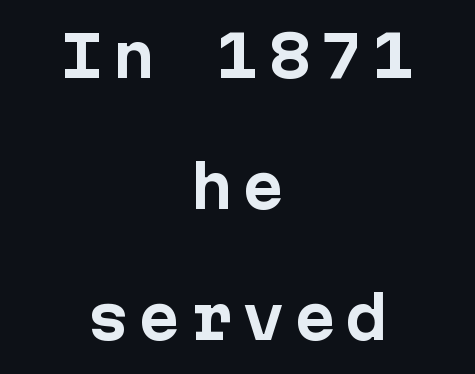
The image shows 57 px bold sans-serif type, upright, monospaced; set centered, loose line spacing (2.3x), not underlined; low stroke contrast and a medium x-height.
